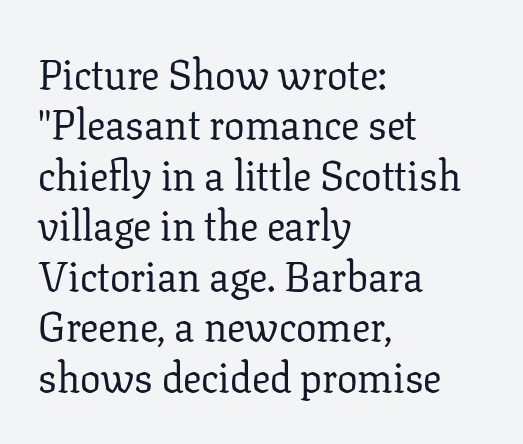
Q: Is the text bold? A: No.
Q: Is the text italic (slanted)? A: No, it is upright.
Q: Is the typeface a serif or a sans-serif typeface? A: Serif.
Q: Is the text underlined? A: No.
Q: How is the paragraph aligned? A: Left-aligned.
Q: Is the spacing between letters normal or unusually wide? A: Normal.
Q: Width (condensed, normal, or wide)? A: Normal.
Q: Stroke contrast? A: Low.
Q: x-height? A: Medium.
Q: Monospaced? A: No.
